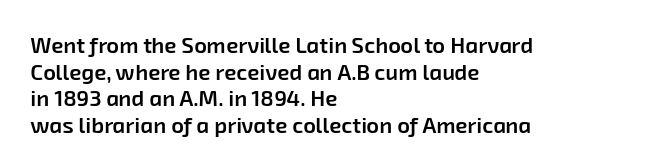
Q: Is the text bold? A: Semi-bold.
Q: Is the text underlined? A: No.
Q: How is the paragraph aligned? A: Left-aligned.
Q: Is the spacing between letters normal or unusually wide? A: Normal.
